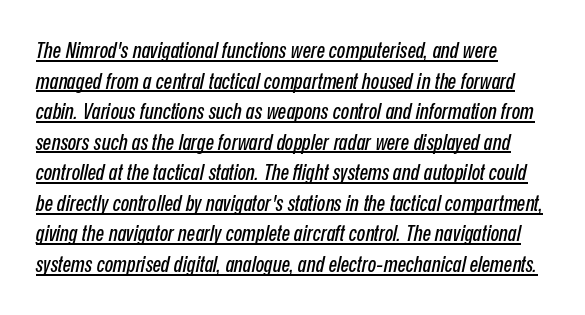
Honestly, the letter spacing is just normal — you wouldn't notice it. Descenders here cross a horizontal rule under the line. Slant detected: the letters are inclined. Vertically, the passage feels balanced, rows spaced as you'd expect.
